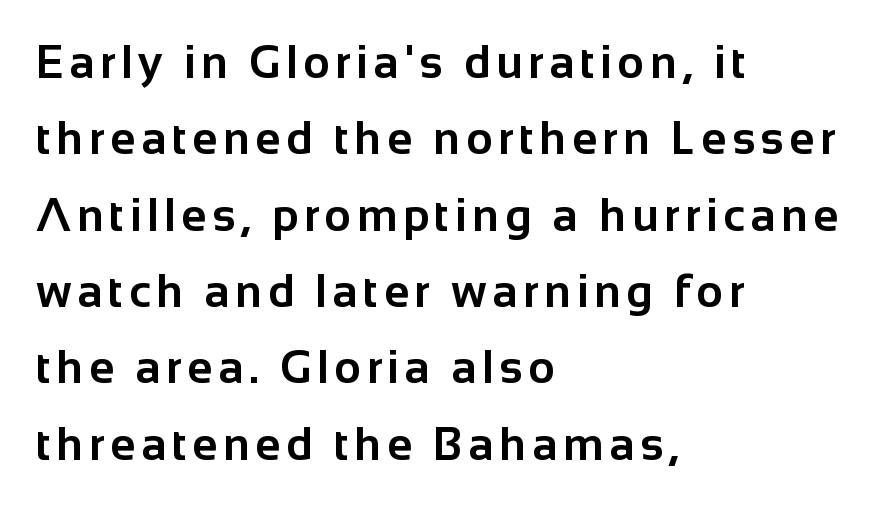
{"serif": "no", "italic": "no", "bold": "yes", "weight": "bold", "width": "normal", "stroke_contrast": "low", "x_height": "medium", "monospaced": "no", "underline": "no", "align": "left", "line_spacing": "normal", "line_spacing_ratio": 1.66, "glyph_px": 46}
